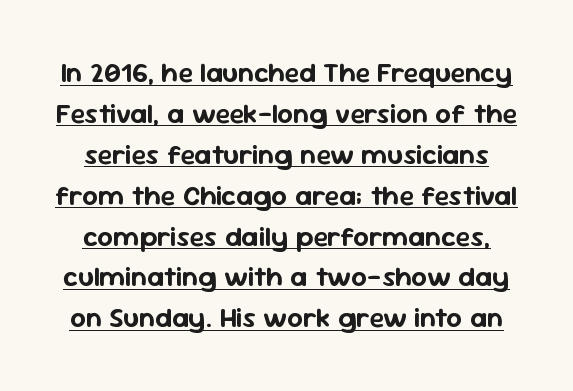
The image shows 28 px sans-serif type, upright; set normal line spacing (1.46x), normal letter spacing, underlined; low stroke contrast and a medium x-height.
